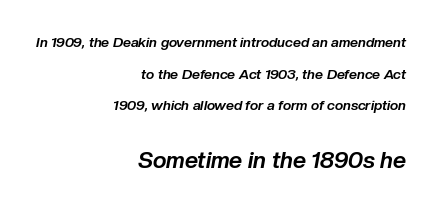
The axis of the letterforms is tilted away from vertical. Reading down the block, your eye finds every line finishing at a fixed right position. Leading: increased. The tracking reads as untouched default to a designer's eye. The words here are not underlined.
